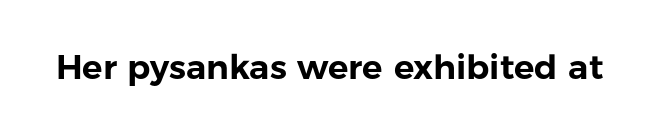
The image shows 34 px sans-serif type, upright; set normal letter spacing, not underlined; low stroke contrast and a medium x-height.
